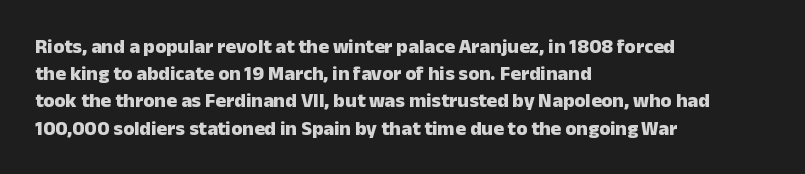
The image shows 20 px bold type, upright; set left-aligned, normal line spacing (1.36x), normal letter spacing, not underlined.
